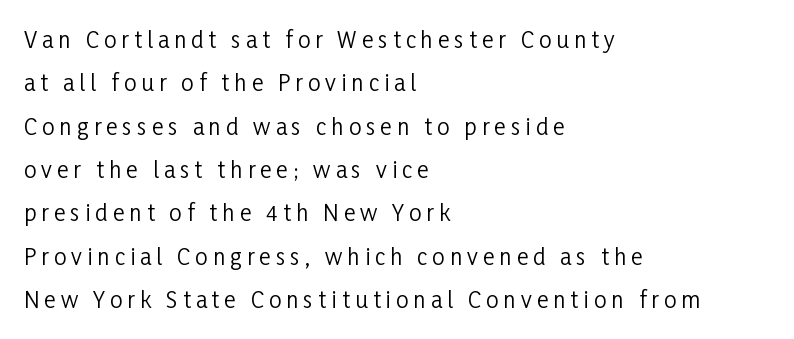
Q: Is the text bold? A: No.
Q: Is the text italic (slanted)? A: No, it is upright.
Q: Is the text underlined? A: No.
Q: How is the paragraph aligned? A: Left-aligned.
Q: Is the spacing between letters normal or unusually wide? A: Unusually wide.
Q: Is the spacing between lines tight, normal or loose? A: Loose.
